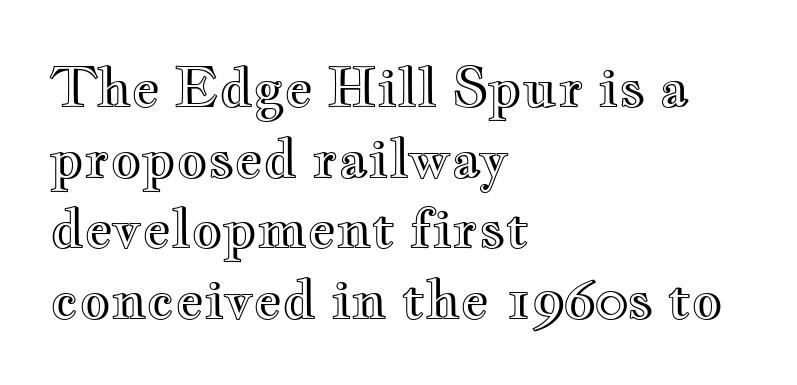
Q: Is the text italic (slanted)? A: No, it is upright.
Q: Is the text underlined? A: No.
Q: How is the paragraph aligned? A: Left-aligned.
Q: Is the spacing between letters normal or unusually wide? A: Normal.
Q: Is the spacing between lines tight, normal or loose? A: Normal.
Q: Width (condensed, normal, or wide)? A: Wide.
Q: x-height? A: Small.
Q: Monospaced? A: No.
